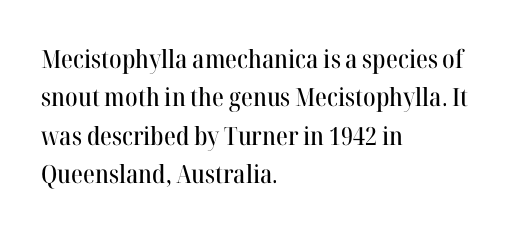
These lines stack with their left ends in a neat column. This is the regular roman posture of the typeface. Leading matches the norm, producing a regular column. No extra tracking has been applied to these lines. Type without underlining.
